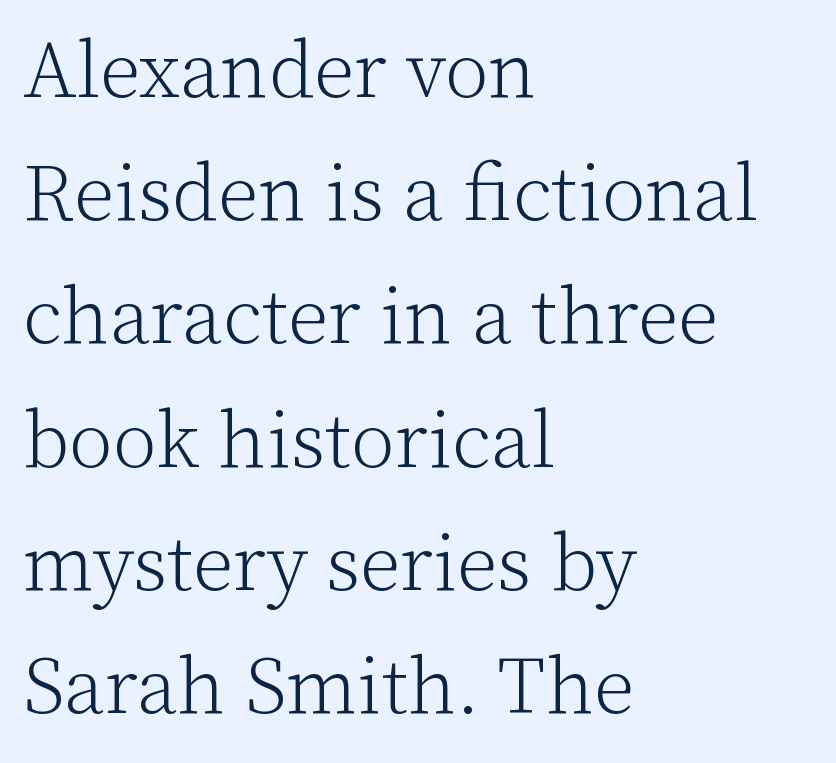
The image shows 80 px light serif type, upright; set left-aligned, normal line spacing (1.54x), normal letter spacing, not underlined; low stroke contrast and a medium x-height.
